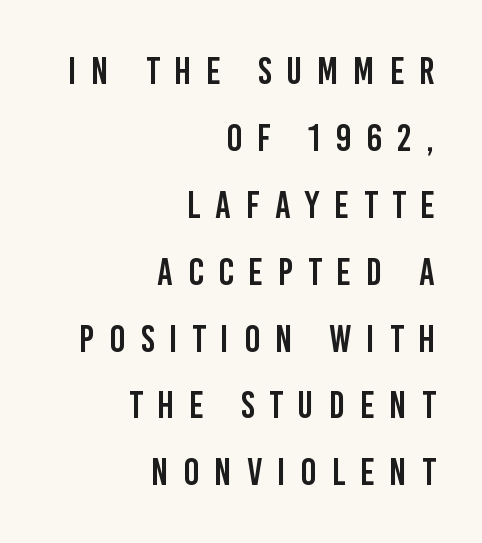
Q: Is the text italic (slanted)? A: No, it is upright.
Q: Is the typeface a serif or a sans-serif typeface? A: Sans-serif.
Q: Is the text underlined? A: No.
Q: How is the paragraph aligned? A: Right-aligned.
Q: Is the spacing between letters normal or unusually wide? A: Unusually wide.
Q: Width (condensed, normal, or wide)? A: Condensed.
Q: Stroke contrast? A: Low.
Q: x-height? A: Large.
Q: Monospaced? A: No.
